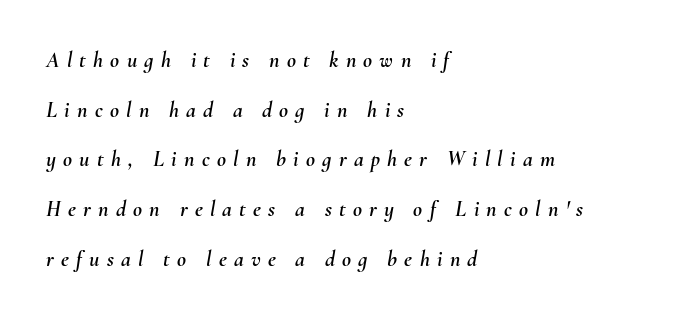
These lines stand farther apart than default settings would place them. Tracking value appears strongly positive — letters spread wide. Just letters on the line, the space beneath them empty. In terms of posture, this sample is oblique.
